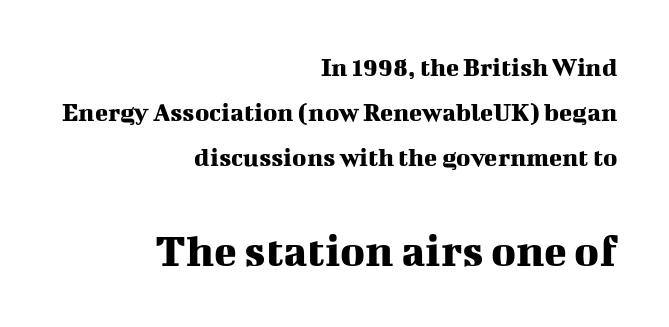
The image shows 47 px serif type, upright; set right-aligned, normal line spacing (1.67x), normal letter spacing, not underlined; the second (bottom) block is 1.74x larger; medium stroke contrast and a medium x-height.
